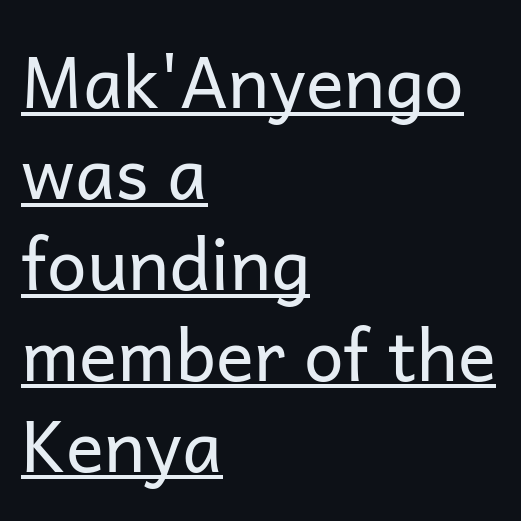
The paragraph shown leans on its left margin. This rendering leaves character spacing at its baseline value. A typesetter would call this proportional, since set widths differ per character. Classification — sans serif.
